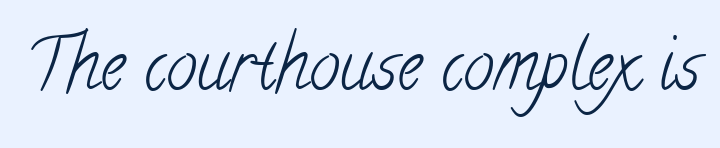
The image shows 69 px light, condensed serif type; set normal letter spacing, not underlined; low stroke contrast and a small x-height.
